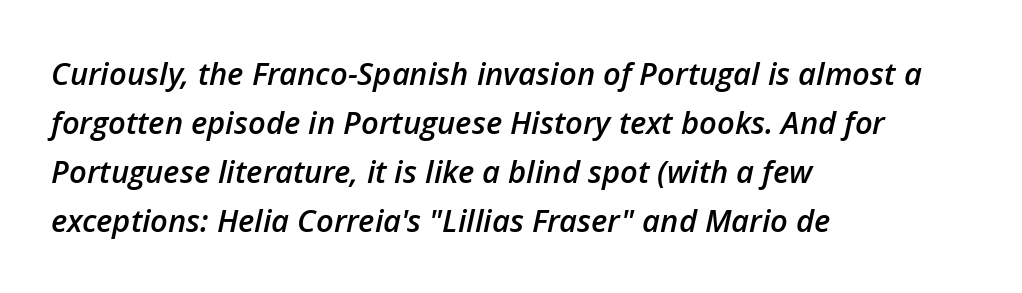
Q: Is the text bold? A: Semi-bold.
Q: Is the text italic (slanted)? A: Yes, it leans right by about 12 degrees.
Q: Is the text underlined? A: No.
Q: How is the paragraph aligned? A: Left-aligned.
Q: Is the spacing between letters normal or unusually wide? A: Normal.
Q: Is the spacing between lines tight, normal or loose? A: Normal.
Q: Width (condensed, normal, or wide)? A: Normal.
Q: Stroke contrast? A: Low.
Q: x-height? A: Medium.
Q: Monospaced? A: No.
